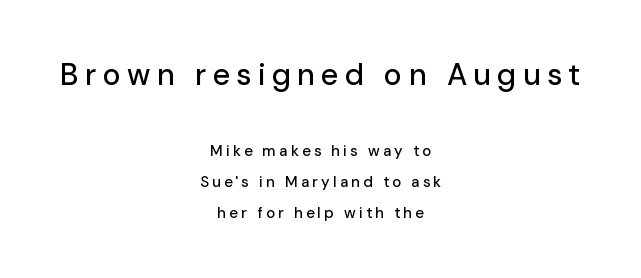
Q: Is the text italic (slanted)? A: No, it is upright.
Q: Is the typeface a serif or a sans-serif typeface? A: Sans-serif.
Q: Is the text underlined? A: No.
Q: How is the paragraph aligned? A: Centered.
Q: Is the spacing between letters normal or unusually wide? A: Unusually wide.
Q: Is the spacing between lines tight, normal or loose? A: Loose.
Q: Which block of text is set in a larger size, the first (top) or the second (bottom)? A: The first (top) one.
Q: Width (condensed, normal, or wide)? A: Normal.
Q: Stroke contrast? A: Low.
Q: x-height? A: Medium.
Q: Monospaced? A: No.
